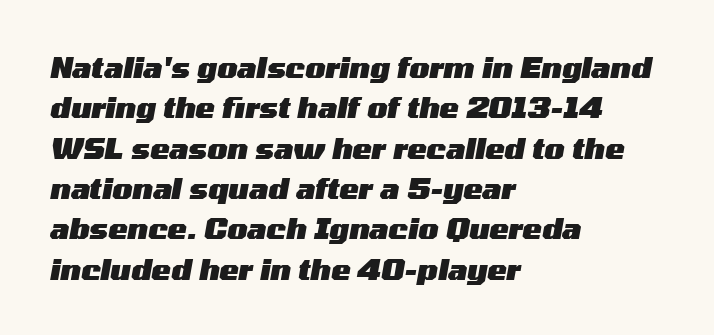
Character widths vary here, with narrow letters taking less room than wide ones. Typographic density is high because the face is bold. A student would call this left alignment; a typographer would say flush left, rag right. Compared with typical paragraphs, the rows here are spaced about the same. The lettering tilts uniformly, giving the passage an italic look.
